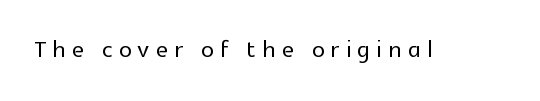
{"serif": "no", "italic": "no", "width": "normal", "x_height": "medium", "monospaced": "no", "underline": "no", "letter_spacing": "wide", "letter_spacing_em": 0.2, "glyph_px": 32}
